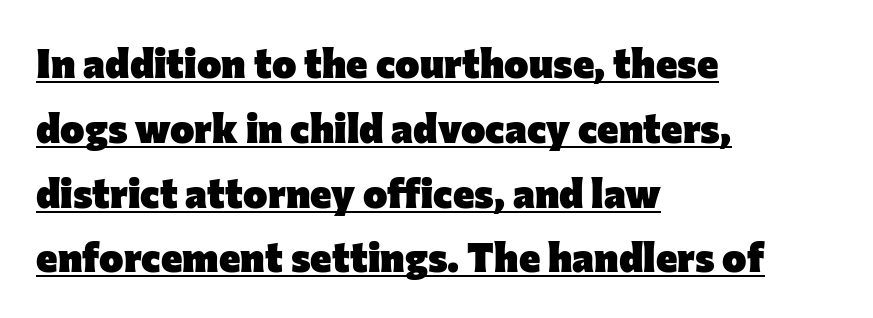
{"serif": "no", "italic": "no", "bold": "yes", "weight": "heavy", "width": "normal", "stroke_contrast": "low", "x_height": "medium", "monospaced": "no", "underline": "yes", "align": "left", "line_spacing": "normal", "line_spacing_ratio": 1.58, "letter_spacing": "normal", "letter_spacing_em": 0.0, "glyph_px": 41}
